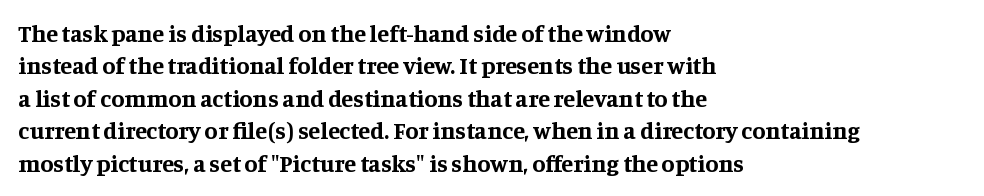
Whoever set this chose a conventional vertical rhythm. Emphasis by weight is at full strength: bold. The setting favours the left margin, as ordinary paragraphs usually do. Glance below the letters and you will spot only blank space. Rendered with straight, roman letterforms.
